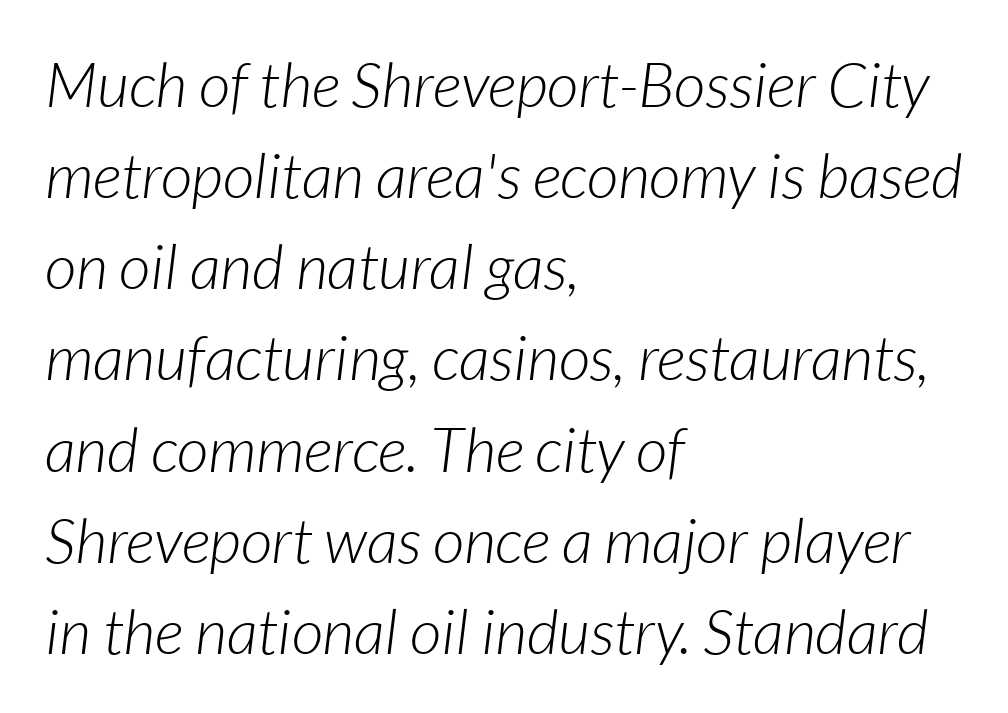
The image shows 62 px light type, italic (leaning right); set left-aligned, normal line spacing (1.47x), normal letter spacing, not underlined; low stroke contrast and a medium x-height.
